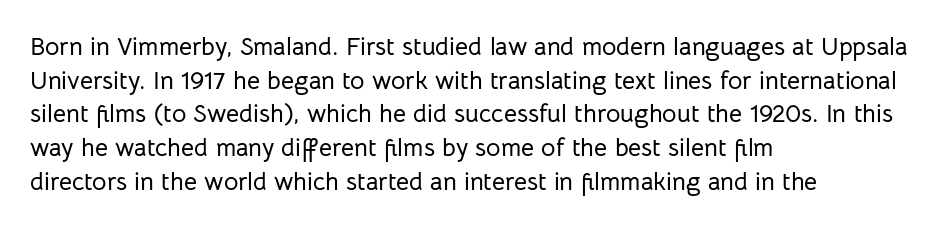
Caption: multi-line text, flush left, ragged right. The font's upright variant was chosen for this text. What stands out about the letter spacing? Nothing — it is the standard amount. Has an underline been added? It has not. This block has exactly the height ordinary leading produces.
